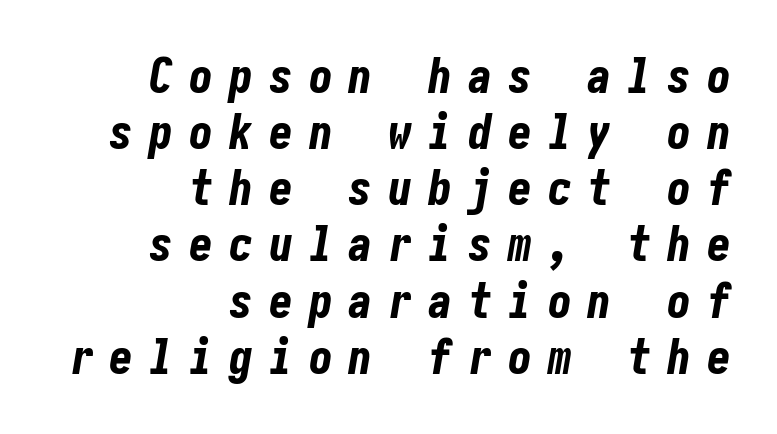
{"italic": "yes", "lean": "right", "slant_degrees": 10, "bold": "yes", "weight": "bold", "width": "condensed", "stroke_contrast": "low", "x_height": "medium", "underline": "no", "align": "right", "line_spacing_ratio": 1.17, "letter_spacing": "wide", "letter_spacing_em": 0.33, "glyph_px": 48}
